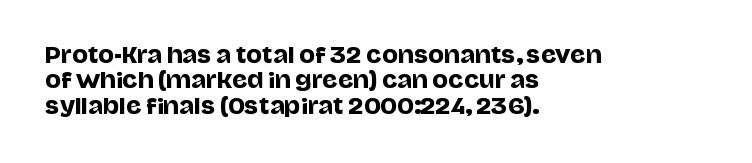
The image shows 21 px text type, upright; set left-aligned, line spacing 1.21x, normal letter spacing, not underlined.
